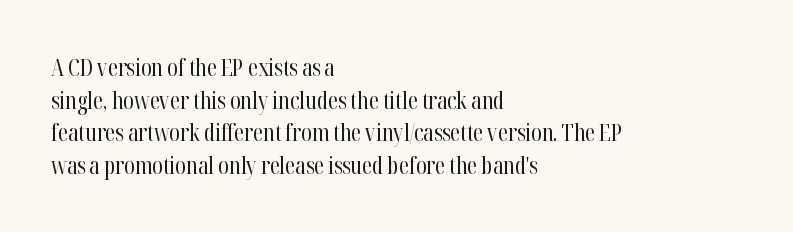
The image shows 23 px text type, upright; set left-aligned, normal line spacing (1.42x), normal letter spacing, not underlined.
